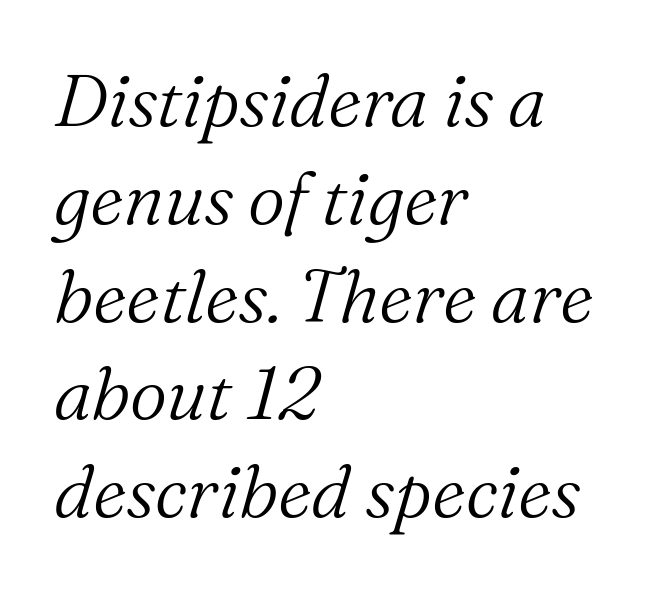
If you measured baseline to baseline, you'd find a middling distance. Does the copy run flush right? No — it runs flush left. Examine the stroke ends and you'll spot serifs. The font sits on the lighter half of the weight spectrum, regular included. These lines were composed using italics. Unmarked baselines from the first word to the last.
